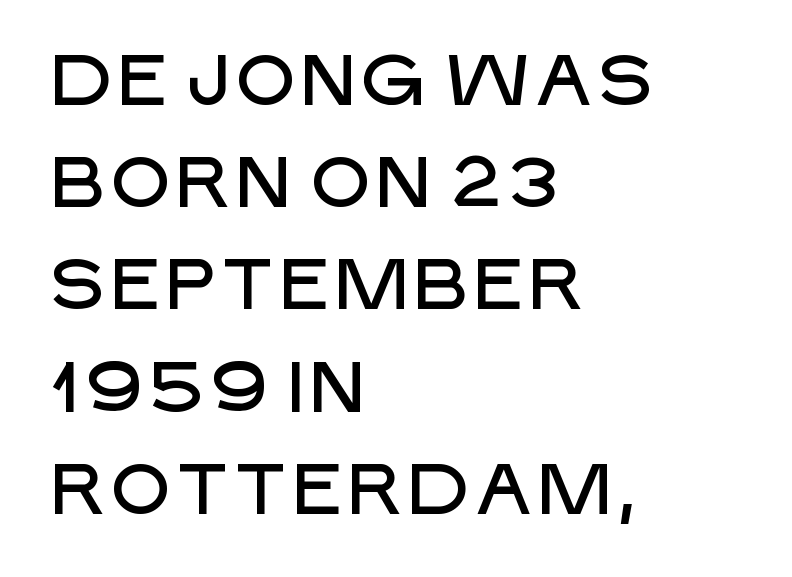
The image shows 71 px sans-serif type, upright; set left-aligned, normal line spacing (1.44x), normal letter spacing, not underlined; low stroke contrast and a large x-height.
